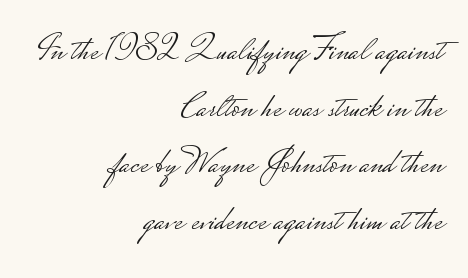
Stroke terminals: plain, sans-serif. How would I describe the line gaps? Plain and ordinary. Think of a printed novel: that variable character pitch is what you see here.
